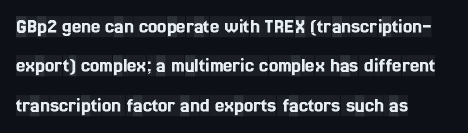
The image shows 21 px text type, upright; set left-aligned, line spacing 1.88x, normal letter spacing, not underlined.
